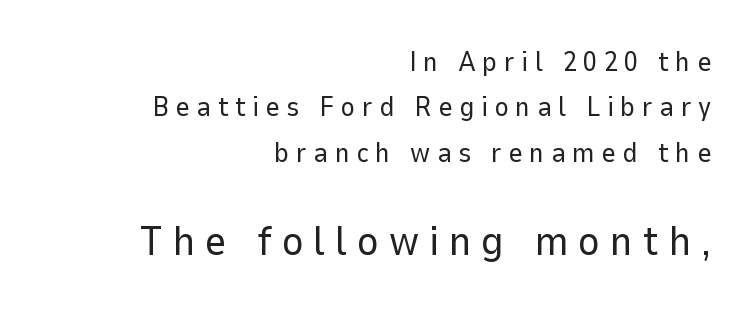
{"serif": "no", "italic": "no", "bold": "no", "weight": "regular", "width": "normal", "stroke_contrast": "low", "x_height": "medium", "monospaced": "no", "underline": "no", "align": "right", "line_spacing": "normal", "line_spacing_ratio": 1.62, "letter_spacing": "wide", "letter_spacing_em": 0.23, "larger_block": "second", "size_ratio": 1.5, "glyph_px": 42}
